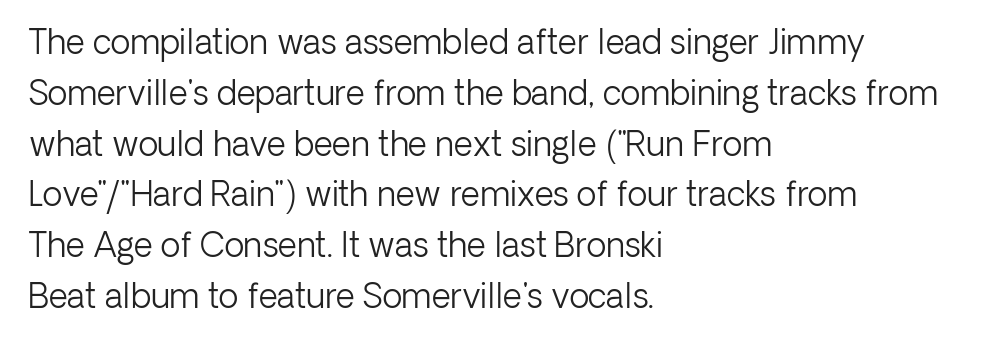
{"serif": "no", "italic": "no", "bold": "no", "weight": "light", "width": "normal", "stroke_contrast": "low", "x_height": "medium", "monospaced": "no", "underline": "no", "align": "left", "line_spacing": "normal", "line_spacing_ratio": 1.54, "letter_spacing": "normal", "letter_spacing_em": 0.0, "glyph_px": 33}
